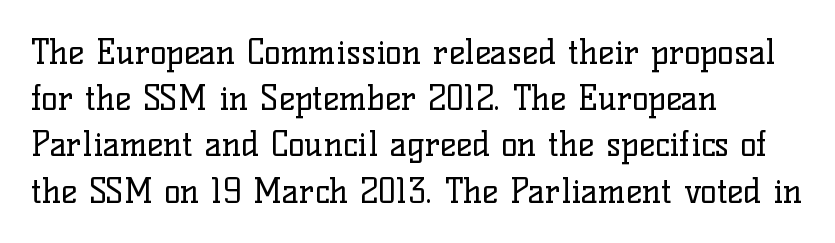
{"serif": "yes", "italic": "no", "bold": "no", "weight": "regular", "width": "normal", "stroke_contrast": "low", "x_height": "medium", "monospaced": "no", "underline": "no", "align": "left", "line_spacing": "normal", "line_spacing_ratio": 1.36, "letter_spacing": "normal", "letter_spacing_em": 0.0, "glyph_px": 34}
